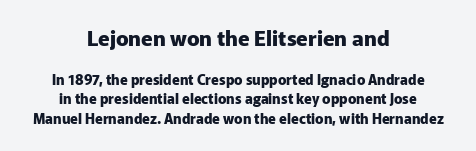
The image shows 21 px bold type, upright; set centered, normal line spacing (1.42x), normal letter spacing, not underlined; the first (top) block is 1.5x larger.
